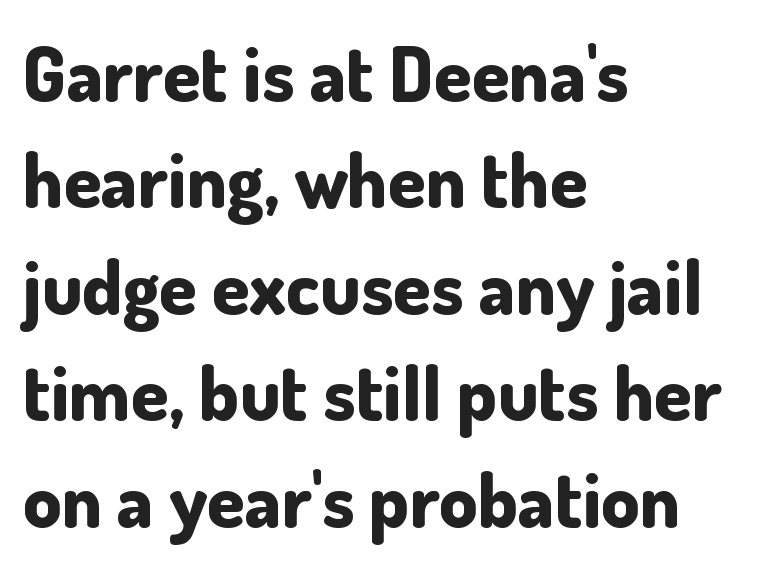
The compositor pushed each line to the left boundary. The zone under the glyphs is completely vacant. Every stem runs plumb, perpendicular to the baseline. This sample keeps an unexceptional amount of space between lines. Glyph-to-glyph distance matches everyday printed text.
